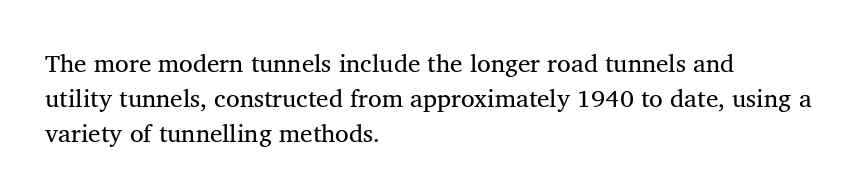
Beneath every word, the page is bare. If you measured baseline to baseline, you'd find a middling distance. Horizontally, the lines are justified to the leading edge only. No extra tracking has been applied to these lines. Ink coverage per letter is moderate at most.
